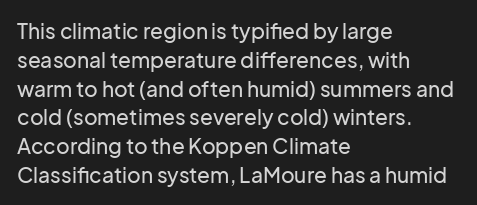
{"italic": "no", "underline": "no", "align": "left", "line_spacing": "normal", "line_spacing_ratio": 1.37, "letter_spacing": "normal", "letter_spacing_em": 0.0, "glyph_px": 21}
